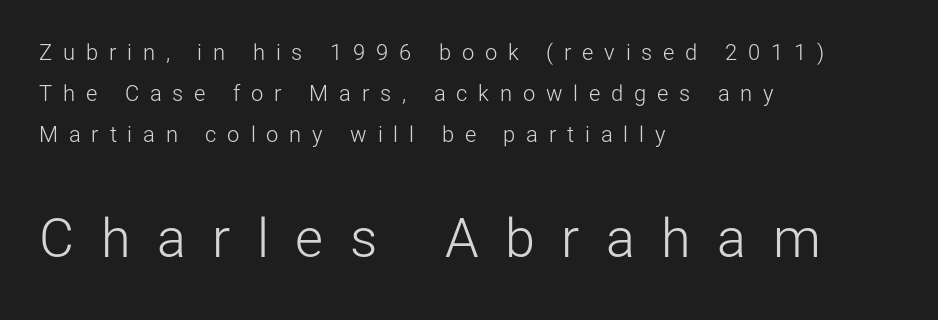
Serifs: no, the terminals of the letterforms are clean. Unlike italic type, these characters show no tilt at all. The setting favours the left margin, as ordinary paragraphs usually do. The passage shown is not bold in any degree. Which chunk is bigger? The second one — the bottom block dwarfs the top. Check the space under the baseline: it is left empty.
